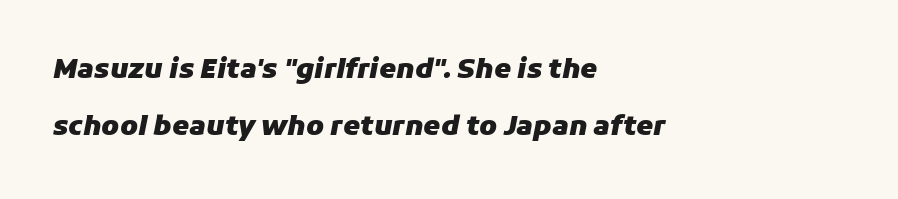
Q: Is the text bold? A: Yes.
Q: Is the text italic (slanted)? A: Yes, it leans right by about 11 degrees.
Q: Is the text underlined? A: No.
Q: How is the paragraph aligned? A: Left-aligned.
Q: Is the spacing between letters normal or unusually wide? A: Normal.
Q: Is the spacing between lines tight, normal or loose? A: Loose.
